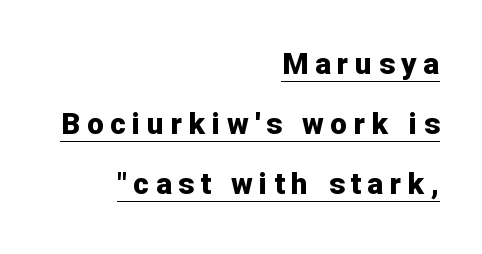
The image shows 30 px bold sans-serif type, upright; set right-aligned, loose line spacing (2.0x), unusually wide letter spacing (+0.22 em), underlined; low stroke contrast and a medium x-height.
